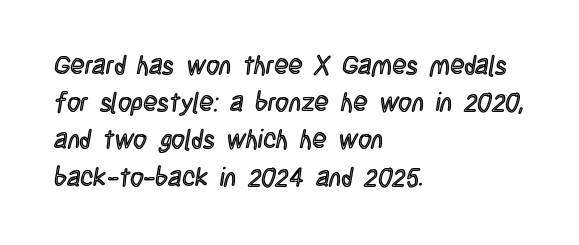
The passage is arranged the way most books set body copy — flush left. No extra tracking has been applied to these lines. The leading is moderate, giving the passage an even texture. The specimen omits any rule beneath the text block's lines.
